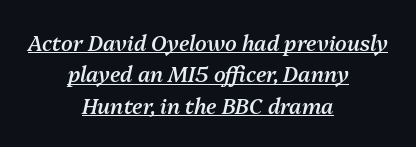
The image shows 21 px text type, italic (leaning right); set centered, normal line spacing (1.49x), normal letter spacing, underlined.
